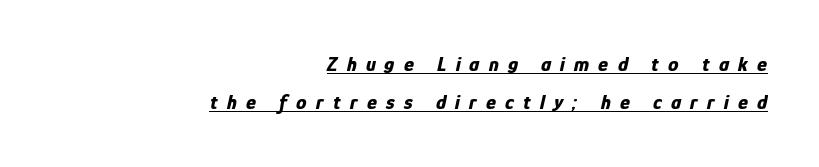
The image shows 21 px bold type, italic (leaning right); set right-aligned, line spacing 1.82x, unusually wide letter spacing (+0.44 em), underlined.
